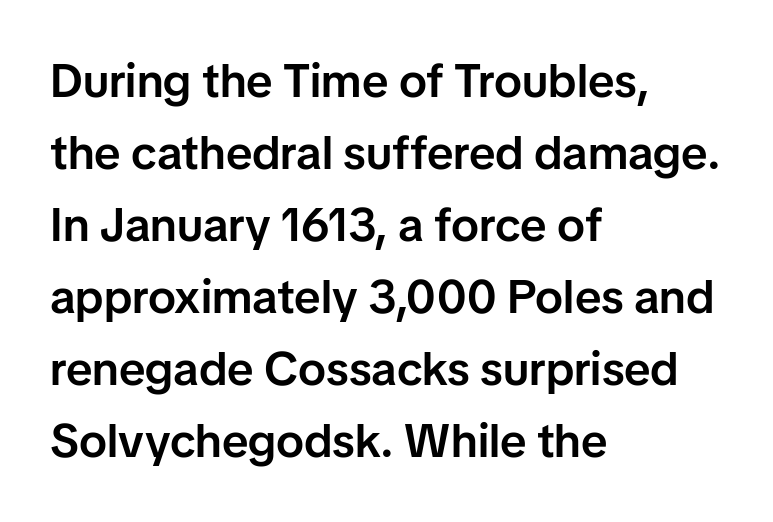
Q: Is the text bold? A: Semi-bold.
Q: Is the text italic (slanted)? A: No, it is upright.
Q: Is the typeface a serif or a sans-serif typeface? A: Sans-serif.
Q: Is the text underlined? A: No.
Q: How is the paragraph aligned? A: Left-aligned.
Q: Is the spacing between letters normal or unusually wide? A: Normal.
Q: Is the spacing between lines tight, normal or loose? A: Normal.
Q: Width (condensed, normal, or wide)? A: Normal.
Q: Stroke contrast? A: Low.
Q: x-height? A: Medium.
Q: Monospaced? A: No.
